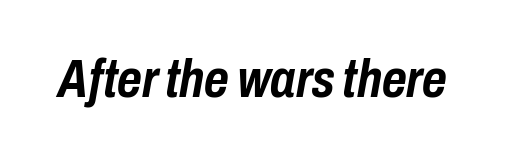
The image shows 53 px semibold, condensed type, italic (leaning right); set normal letter spacing, not underlined; low stroke contrast and a medium x-height.
